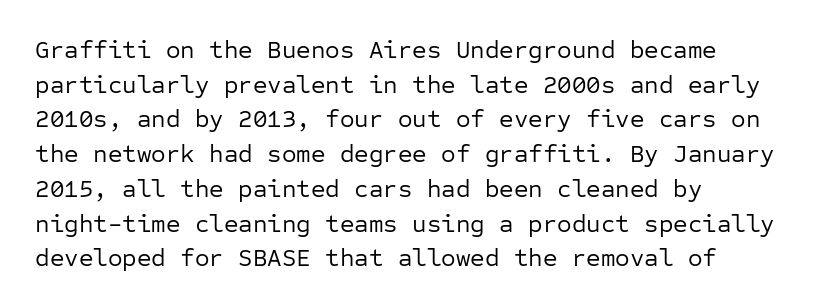
The image shows 25 px text type, upright; set left-aligned, normal line spacing (1.39x), normal letter spacing, not underlined.
